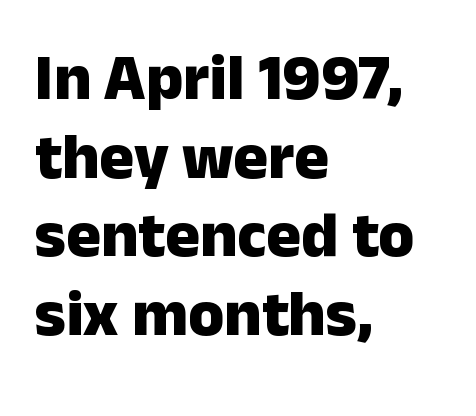
Q: Is the text bold? A: Yes.
Q: Is the text italic (slanted)? A: No, it is upright.
Q: Is the typeface a serif or a sans-serif typeface? A: Sans-serif.
Q: Is the text underlined? A: No.
Q: How is the paragraph aligned? A: Left-aligned.
Q: Is the spacing between letters normal or unusually wide? A: Normal.
Q: Width (condensed, normal, or wide)? A: Normal.
Q: Stroke contrast? A: Low.
Q: x-height? A: Medium.
Q: Monospaced? A: No.
